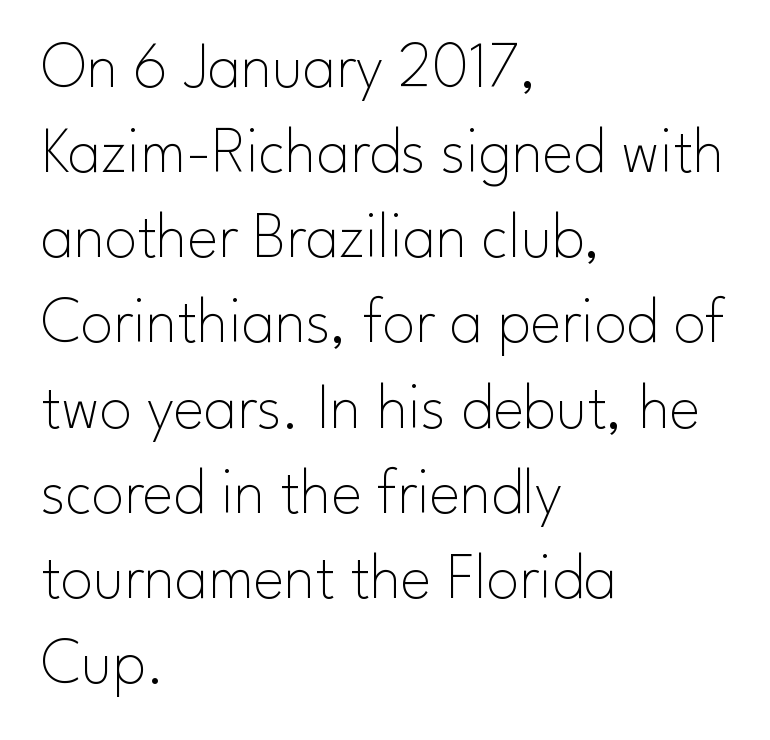
The image shows 65 px thin sans-serif type, upright; set left-aligned, normal line spacing (1.31x), normal letter spacing, not underlined; low stroke contrast and a small x-height.
